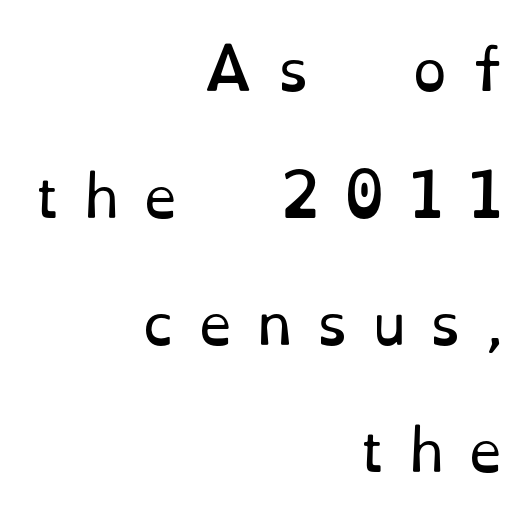
Q: Is the text bold? A: No.
Q: Is the text italic (slanted)? A: No, it is upright.
Q: Is the typeface a serif or a sans-serif typeface? A: Sans-serif.
Q: Is the text underlined? A: No.
Q: How is the paragraph aligned? A: Right-aligned.
Q: Is the spacing between letters normal or unusually wide? A: Unusually wide.
Q: Is the spacing between lines tight, normal or loose? A: Loose.
Q: Width (condensed, normal, or wide)? A: Normal.
Q: Stroke contrast? A: Low.
Q: x-height? A: Small.
Q: Monospaced? A: No.
